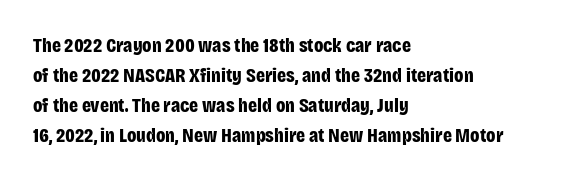
Alignment: flush left. Tall strokes in this sample are plumb rather than angled. Successive baselines arrive at the customary interval. The rendering uses a bold face; every stroke is thick and dark. The specimen omits any rule beneath the text block's lines. Short note: letters normally spaced.
